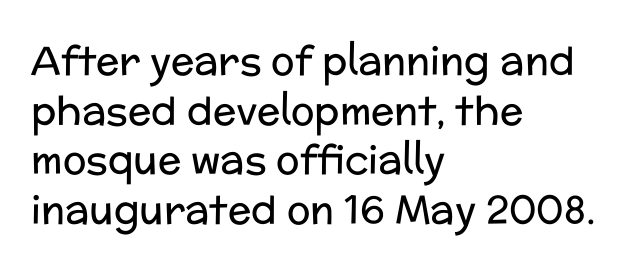
These lines are rendered in a variable-pitch font. Stroke terminals: plain, sans-serif. These lines are set flush left with a ragged right edge. One glance says typical: line gaps are just what's usual. A typesetter would mark this as roman, not italic. Underline: absent.
